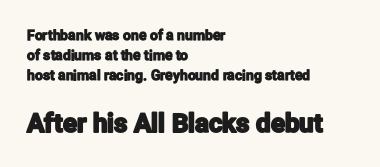
Q: Is the text italic (slanted)? A: No, it is upright.
Q: Is the text underlined? A: No.
Q: How is the paragraph aligned? A: Left-aligned.
Q: Is the spacing between letters normal or unusually wide? A: Normal.
Q: Is the spacing between lines tight, normal or loose? A: Normal.
Q: Which block of text is set in a larger size, the first (top) or the second (bottom)? A: The second (bottom) one.
